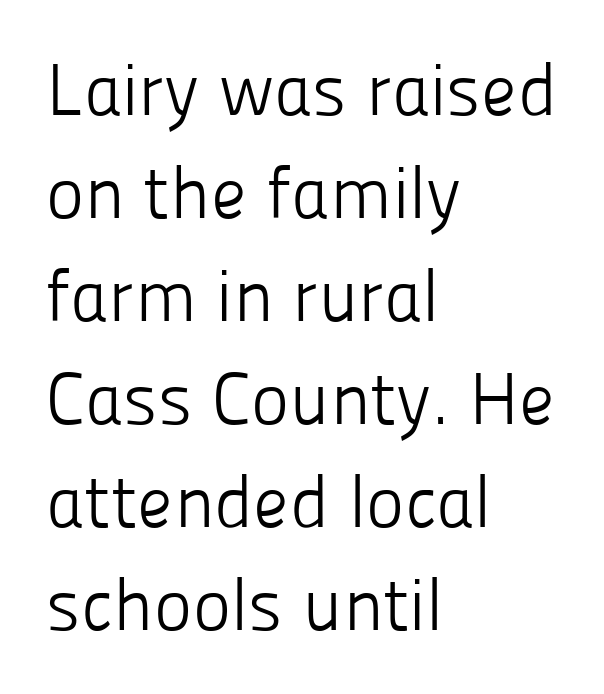
Each letter keeps its own natural width here, so spacing adapts to shape. The type sits square on the baseline with zero lean. Regarding leading, the lines here are spaced in the standard way. The space beneath each line is pristine and unruled. Is this a sans? Yes — the strokes have no serifs.
